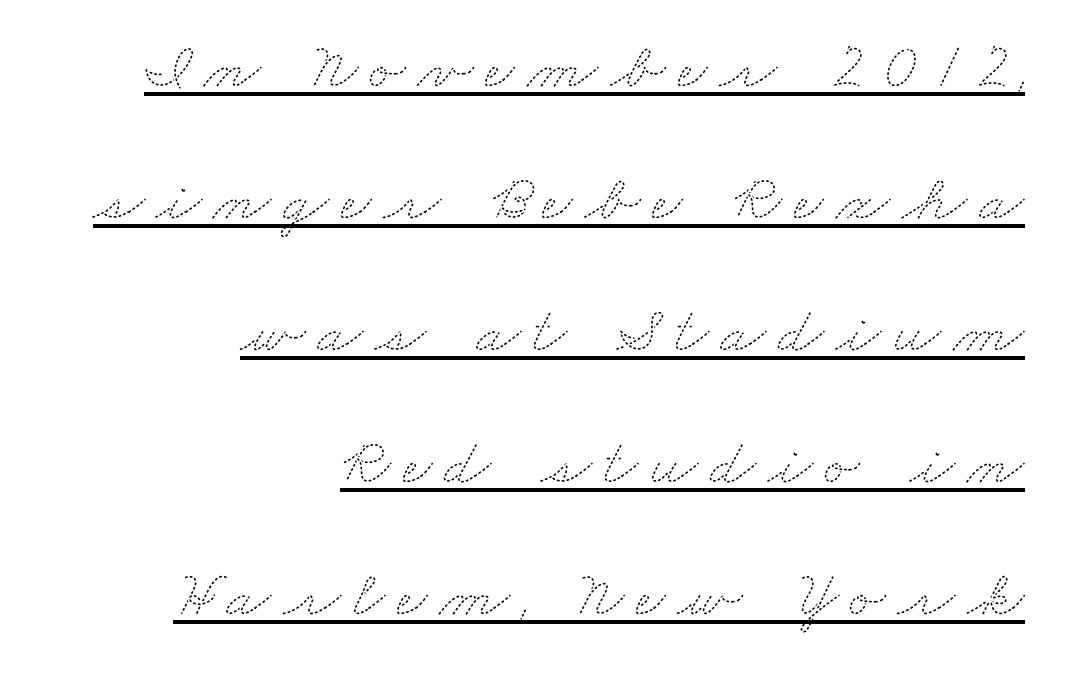
The image shows 66 px thin, wide type; set right-aligned, loose line spacing (2.0x), underlined; medium stroke contrast and a small x-height.
